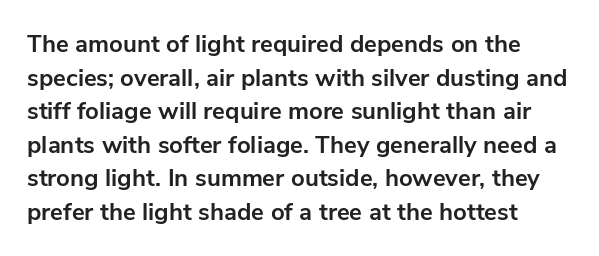
The typesetting leans heavy: a genuine bold. Leading matches the norm, producing a regular column. Plain, unruled lines of type. Between one letter and the next there's only the usual sliver of space. Unlike italic type, these characters show no tilt at all.
